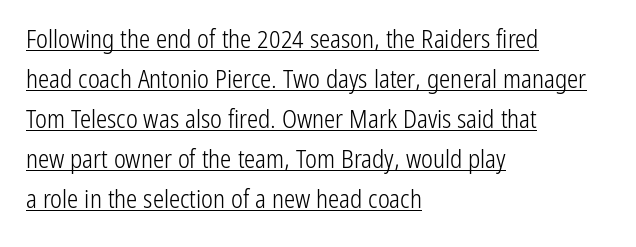
Q: Is the text bold? A: No.
Q: Is the text italic (slanted)? A: No, it is upright.
Q: Is the text underlined? A: Yes.
Q: How is the paragraph aligned? A: Left-aligned.
Q: Is the spacing between letters normal or unusually wide? A: Normal.
Q: Is the spacing between lines tight, normal or loose? A: Normal.
